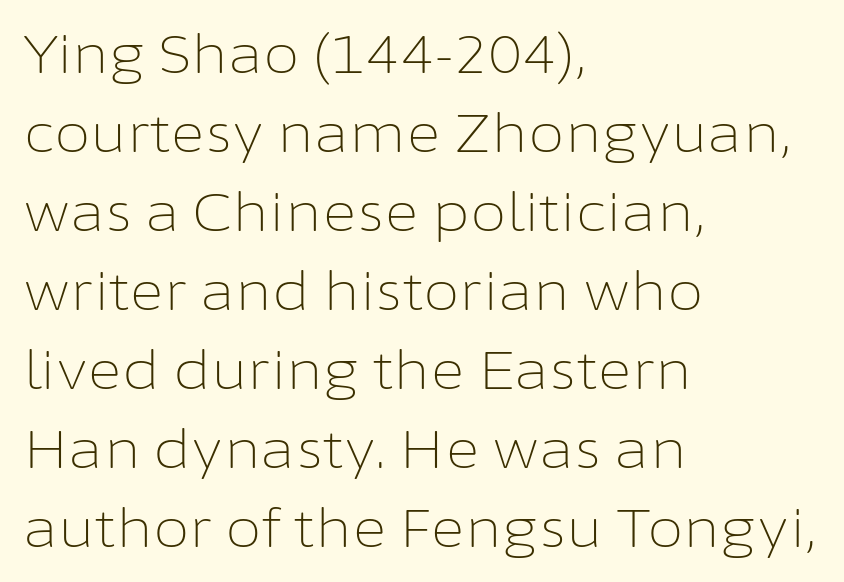
The image shows 53 px light sans-serif type, upright; set left-aligned, normal line spacing (1.49x), normal letter spacing, not underlined; low stroke contrast and a medium x-height.
